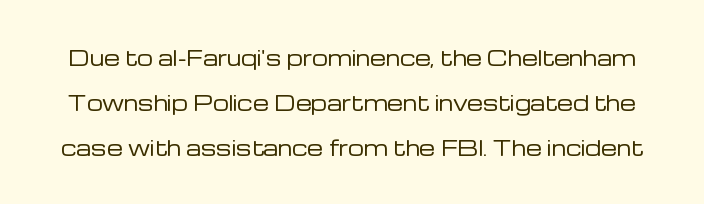
The image shows 20 px text type, upright; set loose line spacing (2.25x), normal letter spacing, not underlined.
